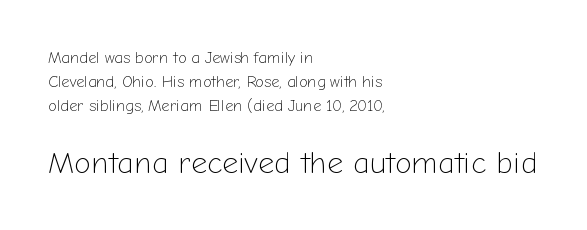
{"serif": "no", "italic": "no", "bold": "no", "weight": "light", "width": "normal", "stroke_contrast": "low", "x_height": "medium", "monospaced": "no", "underline": "no", "align": "left", "line_spacing": "normal", "line_spacing_ratio": 1.51, "letter_spacing": "normal", "letter_spacing_em": 0.0, "larger_block": "second", "size_ratio": 1.94, "glyph_px": 31}
